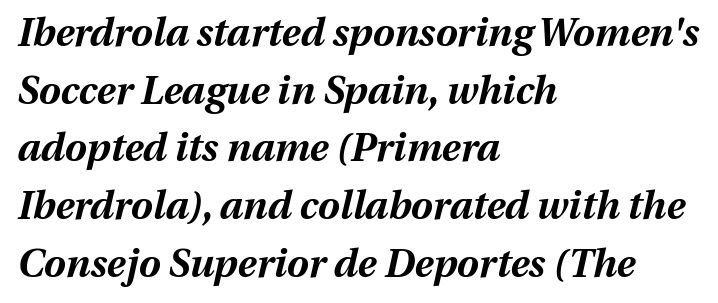
Q: Is the text bold? A: Yes.
Q: Is the text italic (slanted)? A: Yes, it leans right by about 13 degrees.
Q: Is the text underlined? A: No.
Q: How is the paragraph aligned? A: Left-aligned.
Q: Is the spacing between letters normal or unusually wide? A: Normal.
Q: Is the spacing between lines tight, normal or loose? A: Normal.
Q: Width (condensed, normal, or wide)? A: Normal.
Q: Stroke contrast? A: Medium.
Q: x-height? A: Medium.
Q: Monospaced? A: No.
